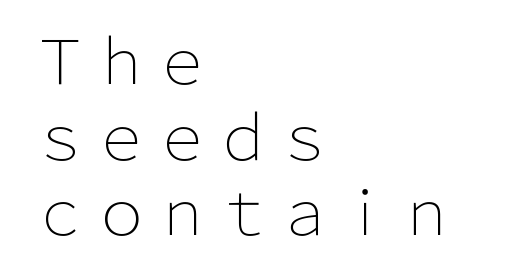
{"serif": "no", "italic": "no", "bold": "no", "weight": "light", "width": "normal", "stroke_contrast": "low", "x_height": "medium", "monospaced": "no", "underline": "no", "align": "left", "line_spacing_ratio": 1.24, "letter_spacing": "normal", "letter_spacing_em": 0.0, "glyph_px": 61}
